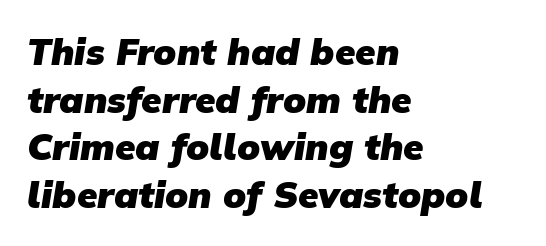
Q: Is the text bold? A: Yes.
Q: Is the typeface a serif or a sans-serif typeface? A: Sans-serif.
Q: Is the text underlined? A: No.
Q: How is the paragraph aligned? A: Left-aligned.
Q: Is the spacing between letters normal or unusually wide? A: Normal.
Q: Is the spacing between lines tight, normal or loose? A: Normal.
Q: Width (condensed, normal, or wide)? A: Normal.
Q: Stroke contrast? A: Low.
Q: x-height? A: Medium.
Q: Monospaced? A: No.
